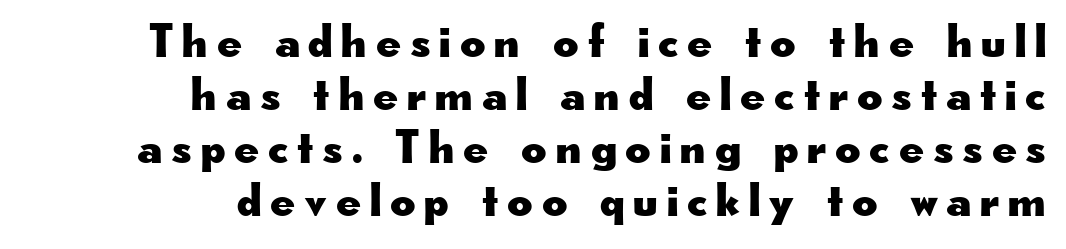
Notice how descenders almost collide with the ascenders below — that's tight leading. Serif or sans? Sans — the stroke terminals are bare. Is this a fixed-width face? No — the glyphs have proportional, varying widths. The lines in this sample share a right terminus and differ only in where they begin. The font's upright variant was chosen for this text.
